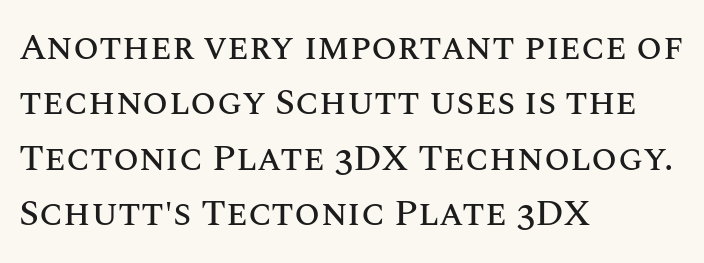
The image shows 37 px text type, upright; set left-aligned, normal line spacing (1.5x), normal letter spacing, not underlined; medium stroke contrast and a large x-height.
